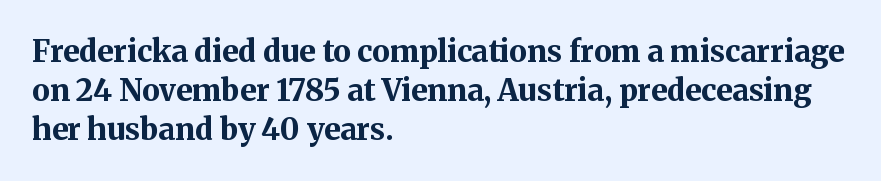
{"serif": "yes", "italic": "no", "bold": "yes", "weight": "bold", "width": "normal", "stroke_contrast": "medium", "x_height": "medium", "monospaced": "no", "underline": "no", "align": "left", "line_spacing": "normal", "line_spacing_ratio": 1.3, "letter_spacing": "normal", "letter_spacing_em": 0.0, "glyph_px": 30}
